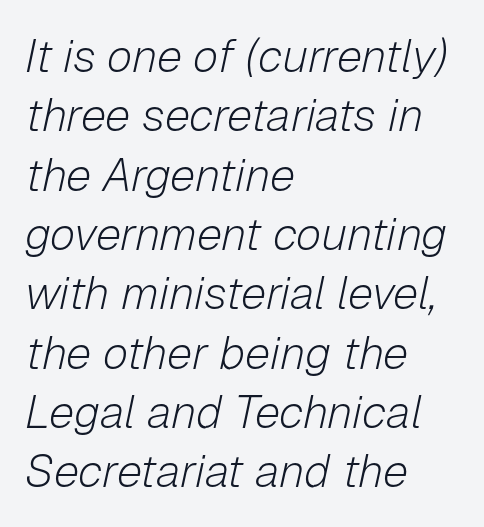
{"italic": "yes", "lean": "right", "slant_degrees": 12, "bold": "no", "weight": "light", "width": "normal", "stroke_contrast": "low", "x_height": "medium", "monospaced": "no", "underline": "no", "align": "left", "line_spacing": "normal", "line_spacing_ratio": 1.29, "letter_spacing": "normal", "letter_spacing_em": 0.0, "glyph_px": 46}
